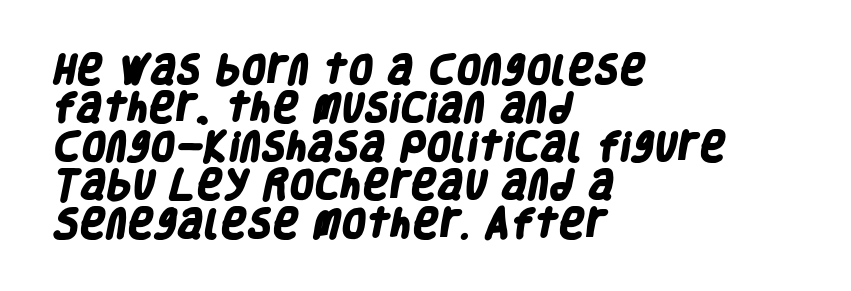
Notice how thick the strokes are: this is what a full bold looks like. Glyph-to-glyph distance matches everyday printed text. Anything drawn beneath the words? Only blank space. Unlike a traditional serif, this face leaves its strokes unadorned. The face used here is proportionally spaced, like ordinary book or web type. Which margin do the lines hug? The left one — the right edge is uneven.
